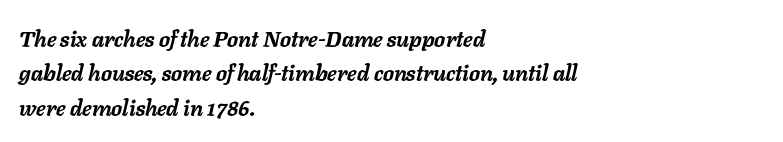
The image shows 22 px bold type, italic (leaning right); set left-aligned, normal line spacing (1.56x), normal letter spacing, not underlined.
